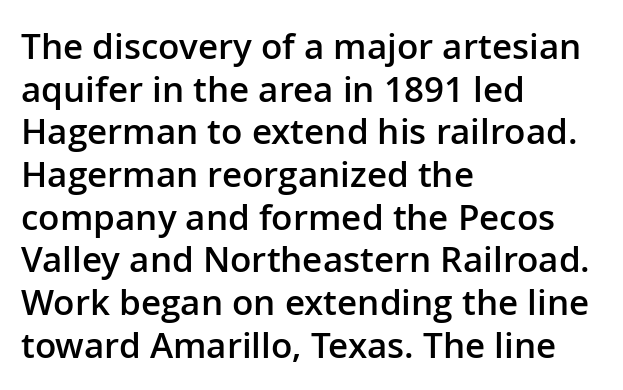
{"serif": "no", "italic": "no", "bold": "semi", "weight": "semibold", "width": "normal", "stroke_contrast": "low", "x_height": "medium", "monospaced": "no", "underline": "no", "align": "left", "line_spacing_ratio": 1.22, "letter_spacing": "normal", "letter_spacing_em": 0.0, "glyph_px": 35}
